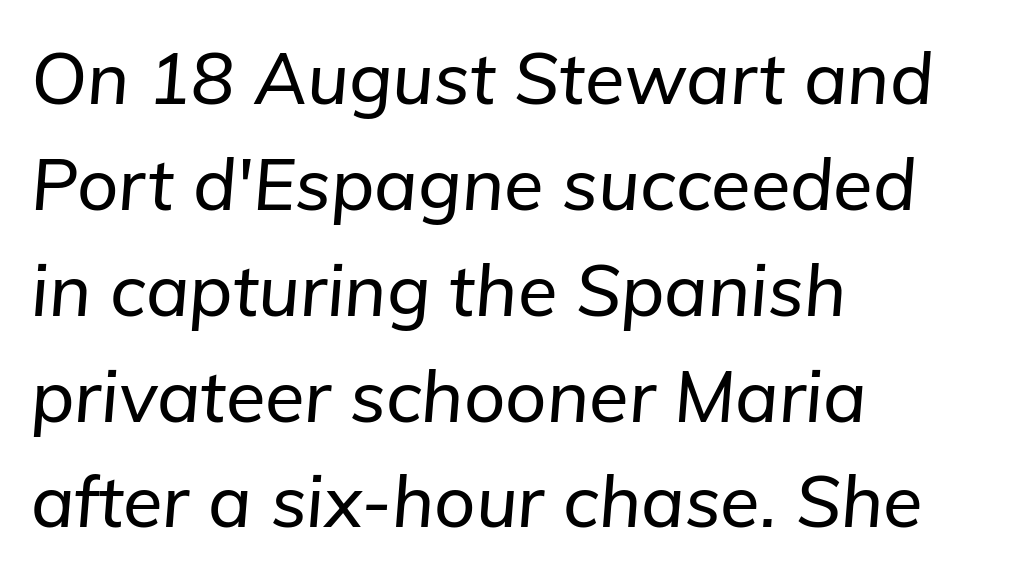
Q: Is the text italic (slanted)? A: Yes, it leans right by about 5 degrees.
Q: Is the text underlined? A: No.
Q: How is the paragraph aligned? A: Left-aligned.
Q: Is the spacing between letters normal or unusually wide? A: Normal.
Q: Is the spacing between lines tight, normal or loose? A: Normal.
Q: Width (condensed, normal, or wide)? A: Normal.
Q: Stroke contrast? A: Low.
Q: x-height? A: Medium.
Q: Monospaced? A: No.
